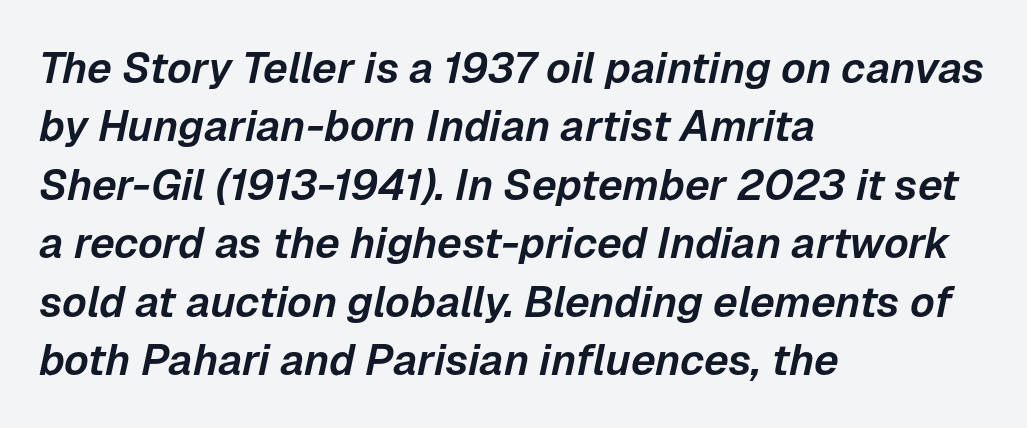
The image shows 43 px text type, italic (leaning right); set left-aligned, normal line spacing (1.36x), normal letter spacing, not underlined; low stroke contrast and a medium x-height.
